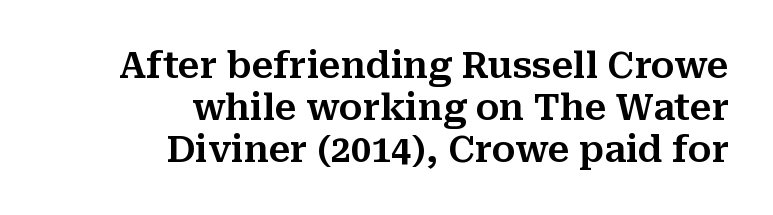
Q: Is the text italic (slanted)? A: No, it is upright.
Q: Is the typeface a serif or a sans-serif typeface? A: Serif.
Q: Is the text underlined? A: No.
Q: How is the paragraph aligned? A: Right-aligned.
Q: Is the spacing between letters normal or unusually wide? A: Normal.
Q: Width (condensed, normal, or wide)? A: Normal.
Q: Stroke contrast? A: Medium.
Q: x-height? A: Medium.
Q: Monospaced? A: No.
